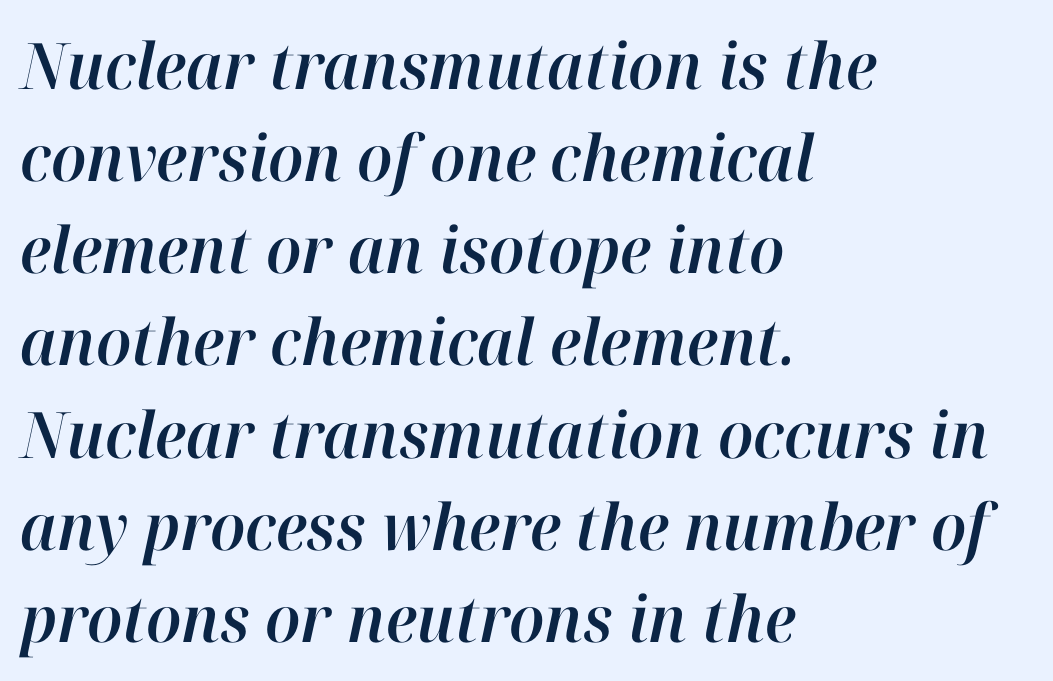
Q: Is the text italic (slanted)? A: Yes, it leans right by about 12 degrees.
Q: Is the text underlined? A: No.
Q: How is the paragraph aligned? A: Left-aligned.
Q: Is the spacing between letters normal or unusually wide? A: Normal.
Q: Is the spacing between lines tight, normal or loose? A: Normal.
Q: Width (condensed, normal, or wide)? A: Normal.
Q: Stroke contrast? A: High.
Q: x-height? A: Medium.
Q: Monospaced? A: No.
